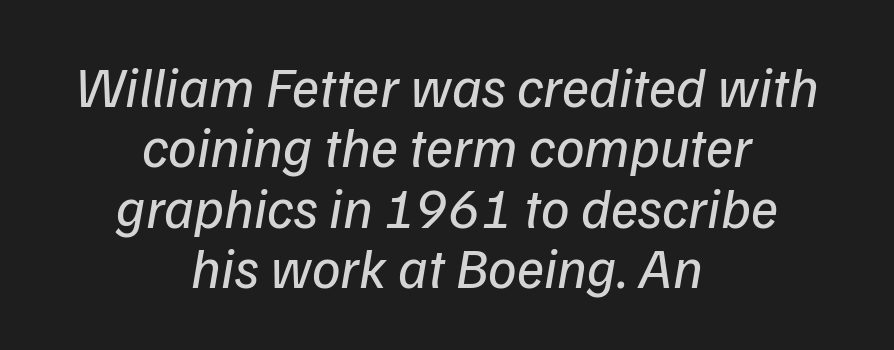
The image shows 57 px regular-weight sans-serif type; set centered, tight line spacing (1.06x), normal letter spacing, not underlined; low stroke contrast and a medium x-height.
